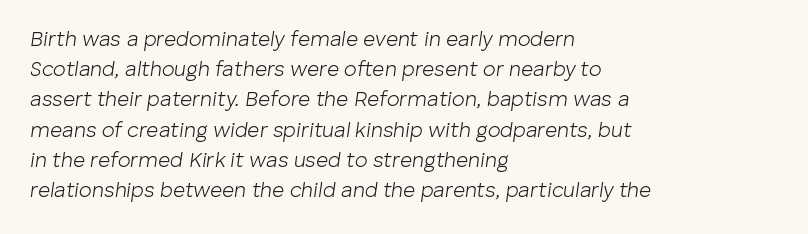
Q: Is the text bold? A: No.
Q: Is the text italic (slanted)? A: Yes, it leans right by about 8 degrees.
Q: Is the text underlined? A: No.
Q: How is the paragraph aligned? A: Left-aligned.
Q: Is the spacing between letters normal or unusually wide? A: Normal.
Q: Is the spacing between lines tight, normal or loose? A: Normal.
